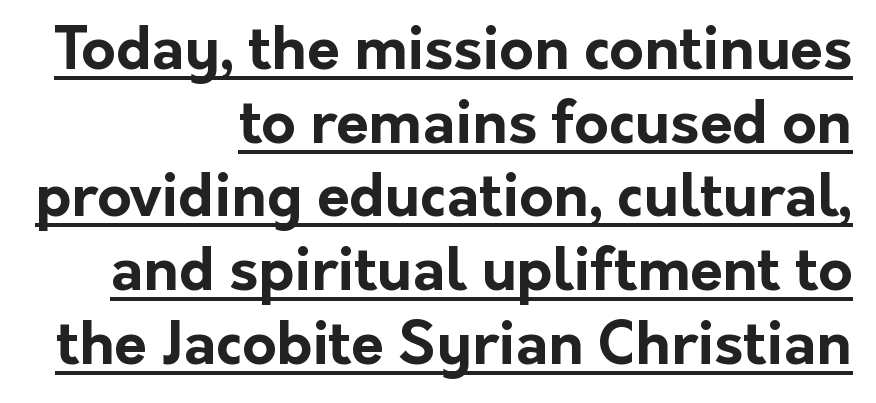
{"serif": "no", "italic": "no", "bold": "yes", "weight": "bold", "width": "normal", "stroke_contrast": "low", "x_height": "medium", "monospaced": "no", "underline": "yes", "align": "right", "line_spacing": "normal", "line_spacing_ratio": 1.25, "letter_spacing": "normal", "letter_spacing_em": 0.0, "glyph_px": 59}
